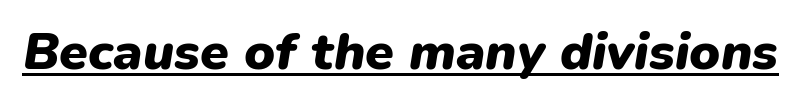
The image shows 52 px heavy type, italic (leaning right); set normal letter spacing, underlined; low stroke contrast and a medium x-height.
